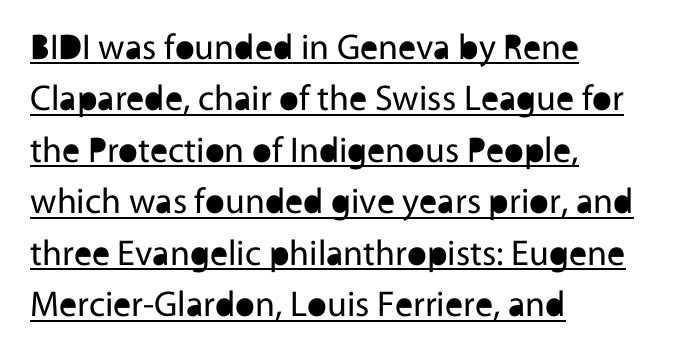
The image shows 36 px regular-weight sans-serif type, upright; set left-aligned, normal line spacing (1.43x), normal letter spacing, underlined; a medium x-height.
